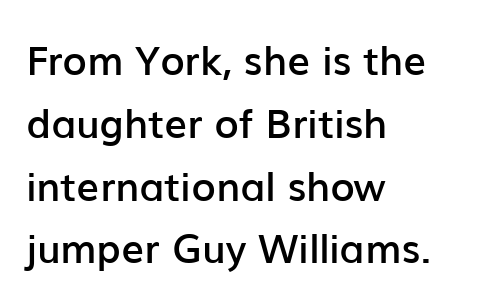
Q: Is the text bold? A: Semi-bold.
Q: Is the text italic (slanted)? A: No, it is upright.
Q: Is the typeface a serif or a sans-serif typeface? A: Sans-serif.
Q: Is the text underlined? A: No.
Q: How is the paragraph aligned? A: Left-aligned.
Q: Is the spacing between letters normal or unusually wide? A: Normal.
Q: Is the spacing between lines tight, normal or loose? A: Normal.
Q: Width (condensed, normal, or wide)? A: Normal.
Q: Stroke contrast? A: Low.
Q: x-height? A: Medium.
Q: Monospaced? A: No.
